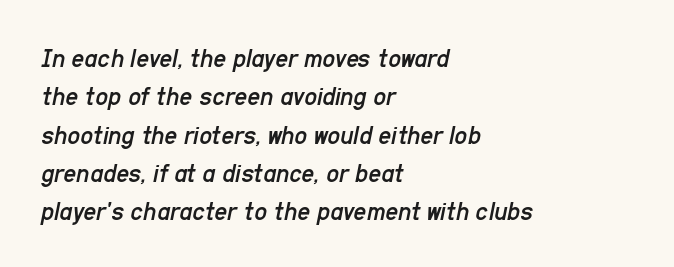
Q: Is the text bold? A: No.
Q: Is the text italic (slanted)? A: Yes, it leans right by about 11 degrees.
Q: Is the text underlined? A: No.
Q: How is the paragraph aligned? A: Left-aligned.
Q: Is the spacing between letters normal or unusually wide? A: Normal.
Q: Is the spacing between lines tight, normal or loose? A: Normal.
Q: Width (condensed, normal, or wide)? A: Condensed.
Q: Stroke contrast? A: Low.
Q: x-height? A: Medium.
Q: Monospaced? A: No.
